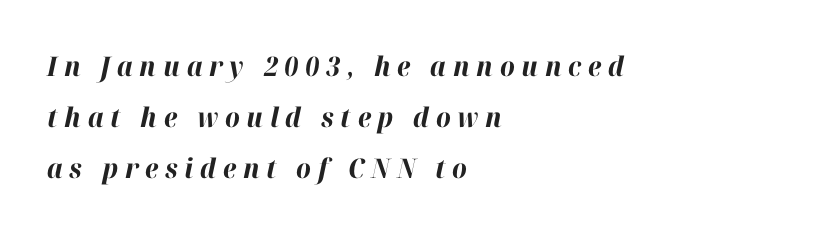
The letters are bold, with thick, heavy strokes. Visually the block forms a straight wall on the left and a jagged coastline on the right. Glyph-to-glyph distance is far greater than everyday printed text. Words float on clear page, feet unadorned.
